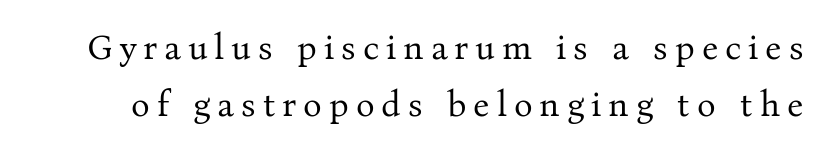
The type is letterspaced generously, with wide tracking. No italicization has been applied; the sample stays upright. A typesetter would label this face a serif. The baseline area is clear. The font is comparable to plain body text, perhaps lighter.
